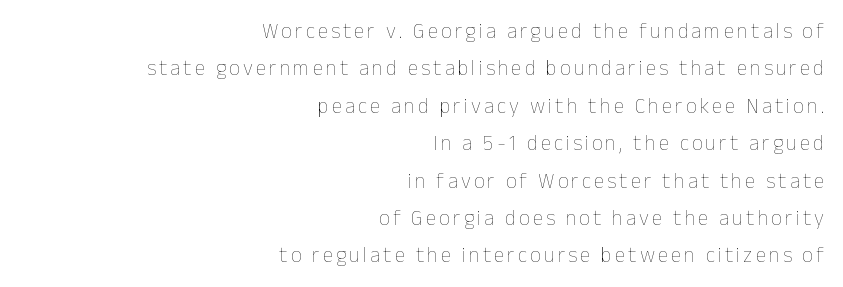
The baseline area is clear. The font's upright variant was chosen for this text. Caption: multi-line text, flush right, ragged left. Stroke thickness stays within the range of a standard reading face or lighter.
